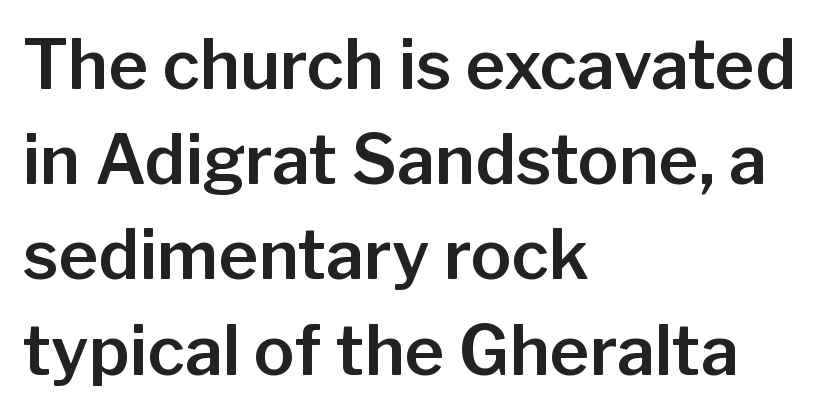
The image shows 68 px sans-serif type, upright; set left-aligned, normal line spacing (1.4x), normal letter spacing, not underlined; low stroke contrast and a medium x-height.
